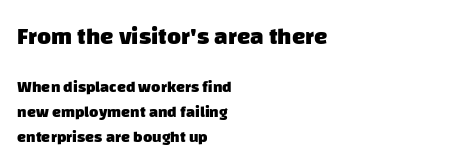
{"bold": "yes", "underline": "no", "align": "left", "line_spacing": "normal", "line_spacing_ratio": 1.56, "letter_spacing": "normal", "letter_spacing_em": 0.0, "larger_block": "first", "size_ratio": 1.5, "glyph_px": 24}
